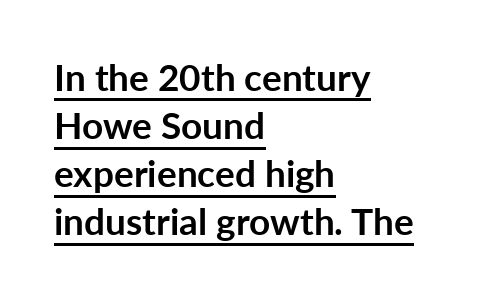
The image shows 37 px semibold sans-serif type, upright; set left-aligned, normal line spacing (1.3x), normal letter spacing, underlined; low stroke contrast and a medium x-height.
